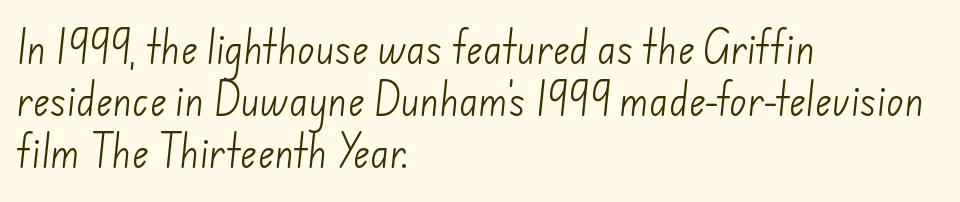
The image shows 36 px light sans-serif type; set left-aligned, normal line spacing (1.45x), normal letter spacing, not underlined; low stroke contrast and a small x-height.
